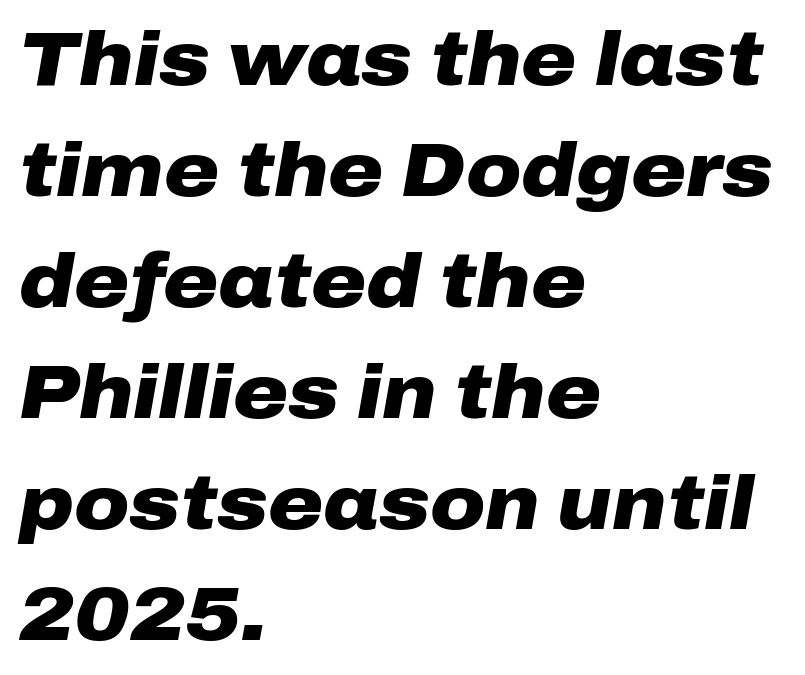
The image shows 75 px heavy, wide type, italic (leaning right); set left-aligned, normal line spacing (1.48x), normal letter spacing, not underlined; low stroke contrast and a medium x-height.
